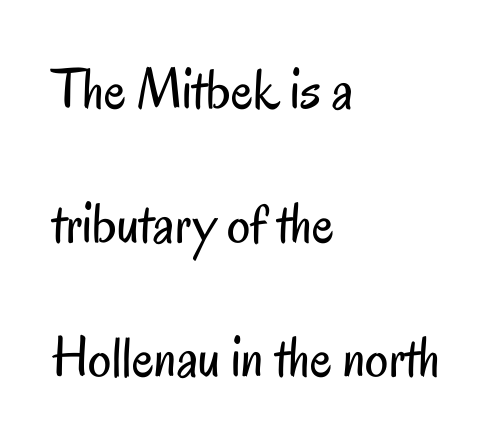
Q: Is the text bold? A: No.
Q: Is the text italic (slanted)? A: No, it is upright.
Q: Is the typeface a serif or a sans-serif typeface? A: Sans-serif.
Q: Is the text underlined? A: No.
Q: How is the paragraph aligned? A: Left-aligned.
Q: Is the spacing between letters normal or unusually wide? A: Normal.
Q: Is the spacing between lines tight, normal or loose? A: Loose.
Q: Width (condensed, normal, or wide)? A: Condensed.
Q: Stroke contrast? A: Low.
Q: x-height? A: Small.
Q: Monospaced? A: No.
